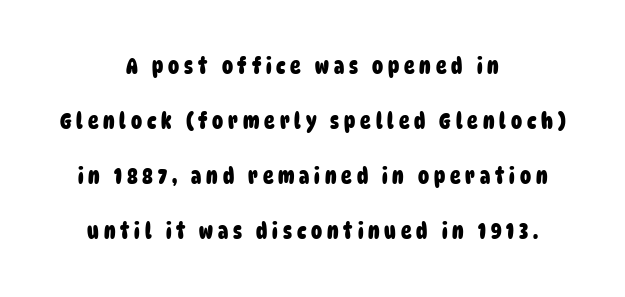
Which margin do the lines hug? Neither — every line sits in the middle. Spacing between characters has been opened up far beyond the box default. You could fit nearly another row in the gap between these rows. Letters rest on an invisible, unmarked baseline.
